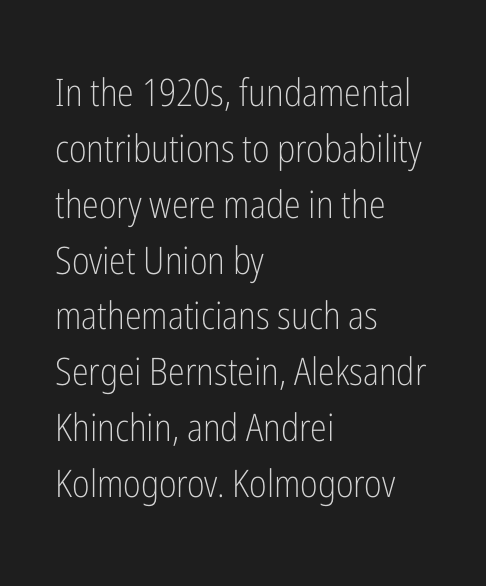
{"serif": "no", "italic": "no", "bold": "no", "weight": "light", "width": "condensed", "stroke_contrast": "low", "x_height": "medium", "monospaced": "no", "underline": "no", "align": "left", "line_spacing": "normal", "line_spacing_ratio": 1.47, "letter_spacing": "normal", "letter_spacing_em": 0.0, "glyph_px": 38}
